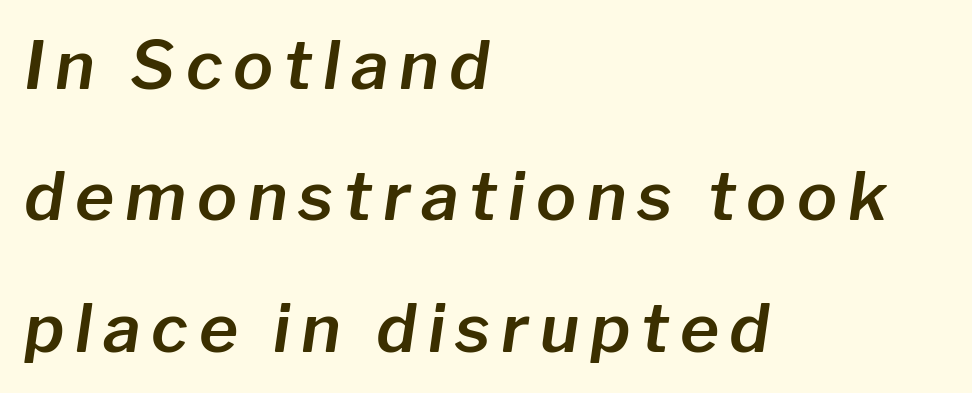
{"italic": "yes", "lean": "right", "slant_degrees": 8, "width": "normal", "stroke_contrast": "low", "x_height": "medium", "monospaced": "no", "underline": "no", "align": "left", "line_spacing": "loose", "line_spacing_ratio": 1.96, "glyph_px": 67}
